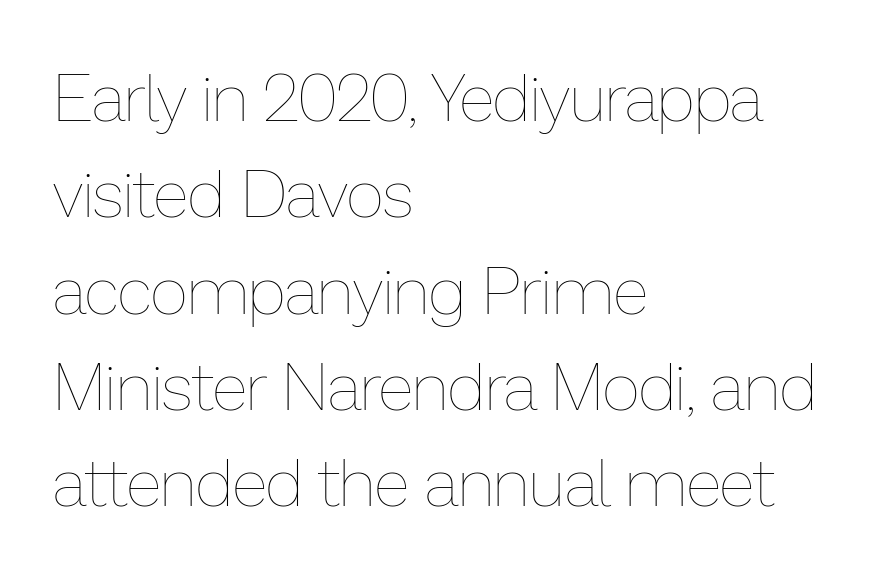
{"italic": "no", "bold": "no", "weight": "thin", "width": "normal", "stroke_contrast": "low", "x_height": "medium", "monospaced": "no", "underline": "no", "align": "left", "line_spacing": "normal", "line_spacing_ratio": 1.46, "letter_spacing": "normal", "letter_spacing_em": 0.0, "glyph_px": 66}
